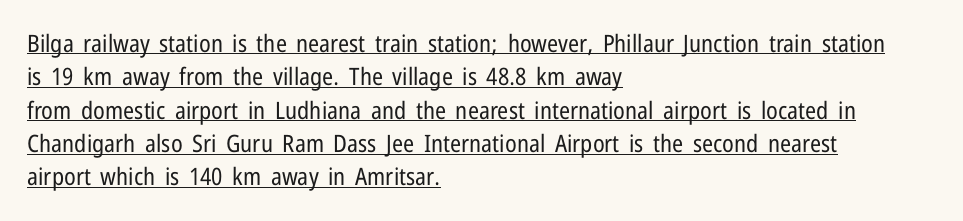
The image shows 24 px text type, upright; set left-aligned, normal line spacing (1.39x), normal letter spacing, underlined.
